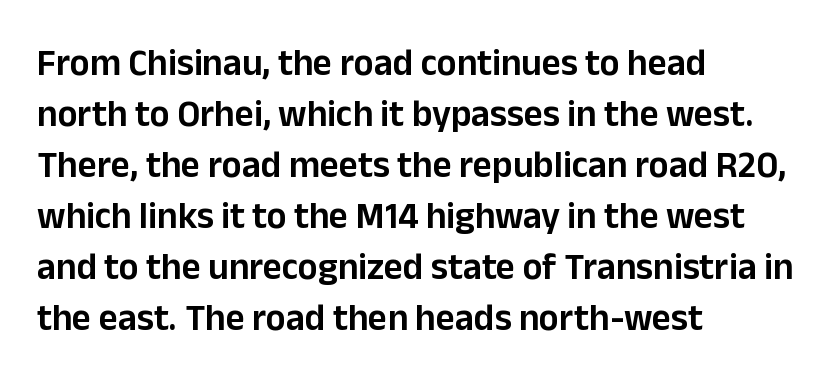
Stroke terminals: plain, sans-serif. Ordinary non-slanted type is in use. Notice how descenders clear the ascenders below comfortably — that's standard leading. Short note: letters normally spaced. Spacing verdict: proportional, widths tailored to each character.
